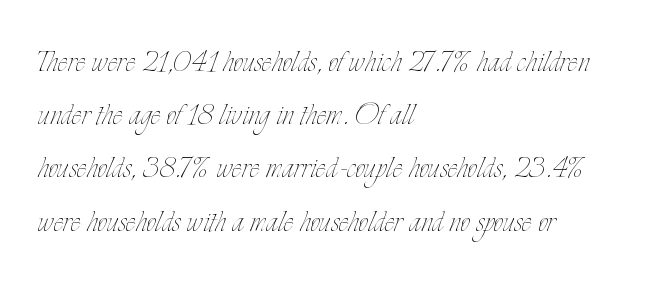
Which margin do the lines hug? The left one — the right edge is uneven. Leading matches the norm, producing a regular column. No heavy texture on the line: the type isn't bold.
